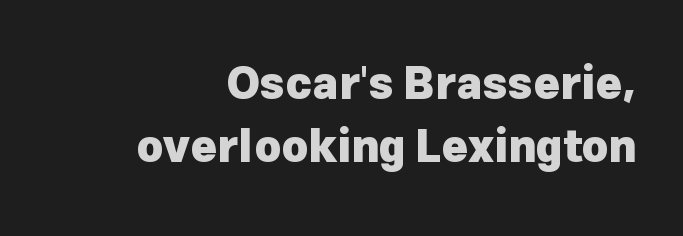
Does the type have serifs? No, each stem ends abruptly. Descenders hang freely into open space. The passage shown stacks its lines at a standard gap. The passage shown is typed in a proportional face where columns would drift. A typesetter would mark this as roman, not italic.
